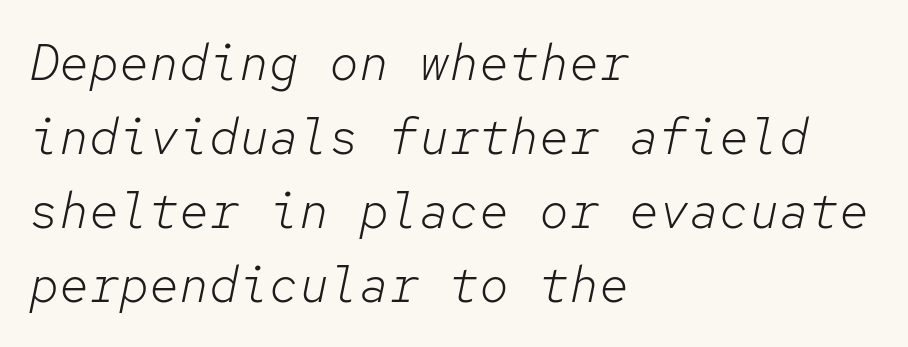
{"italic": "yes", "lean": "right", "slant_degrees": 12, "bold": "no", "weight": "light", "width": "normal", "stroke_contrast": "low", "x_height": "medium", "monospaced": "yes", "underline": "no", "align": "left", "line_spacing": "normal", "line_spacing_ratio": 1.48, "letter_spacing": "normal", "letter_spacing_em": 0.0, "glyph_px": 50}
